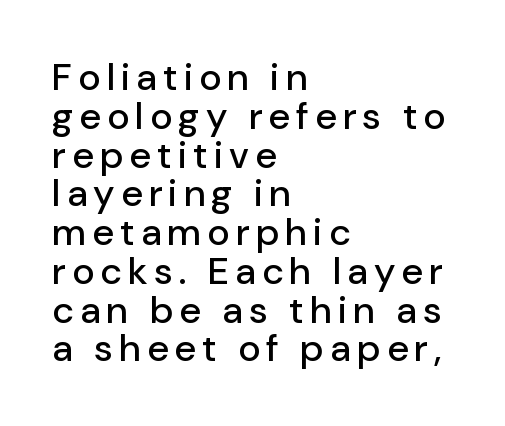
Q: Is the text italic (slanted)? A: No, it is upright.
Q: Is the typeface a serif or a sans-serif typeface? A: Sans-serif.
Q: Is the text underlined? A: No.
Q: How is the paragraph aligned? A: Left-aligned.
Q: Is the spacing between lines tight, normal or loose? A: Tight.
Q: Width (condensed, normal, or wide)? A: Normal.
Q: Stroke contrast? A: Low.
Q: x-height? A: Medium.
Q: Monospaced? A: No.
